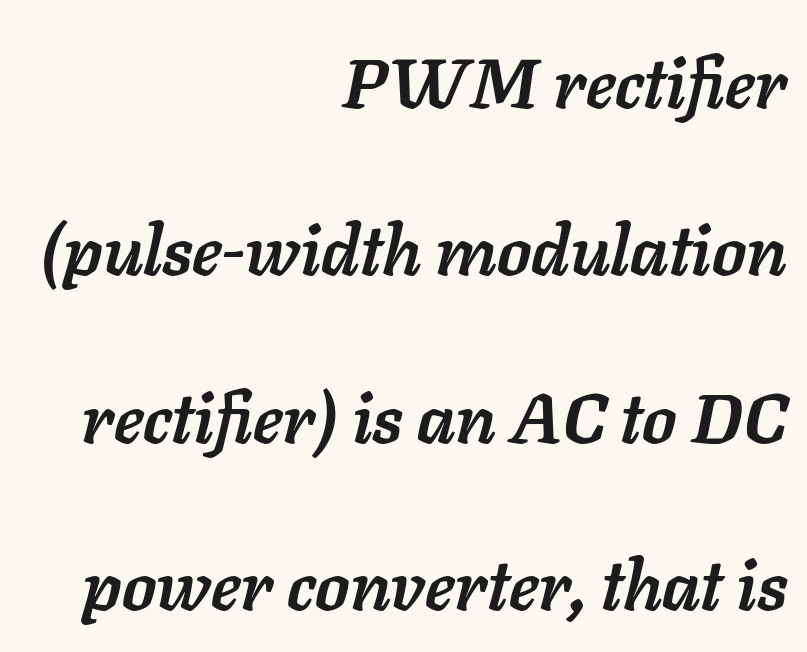
The image shows 70 px semibold type, italic (leaning right); set right-aligned, loose line spacing (2.39x), normal letter spacing, not underlined; low stroke contrast and a medium x-height.
